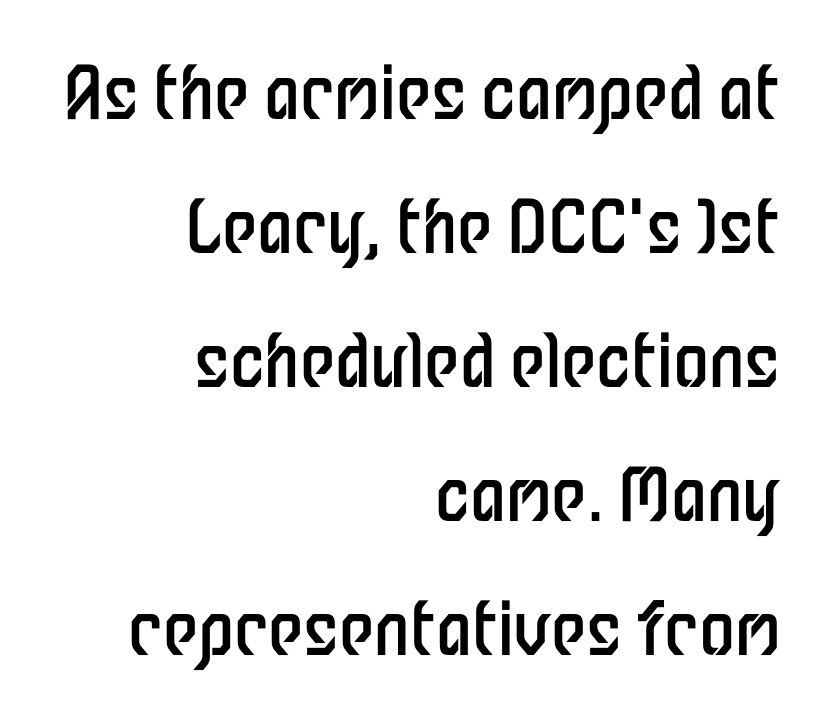
Varying glyph widths throughout — classic text-font behaviour. Is this a sans? Yes — the strokes have no serifs. The gap between lines stays unmarked. What stands out about the letter spacing? Nothing — it is the standard amount.
